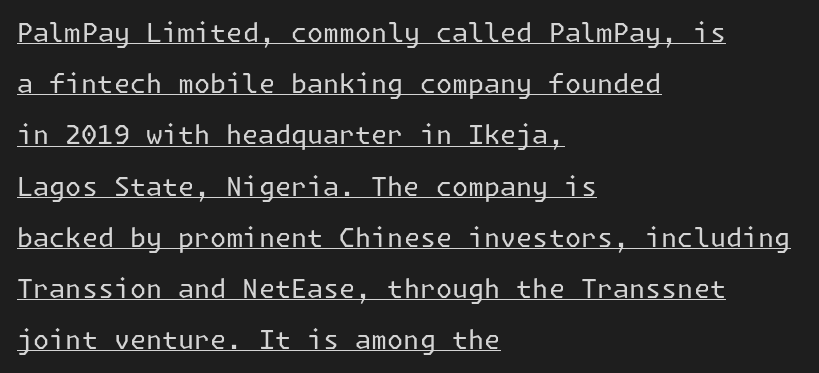
Q: Is the text bold? A: No.
Q: Is the text italic (slanted)? A: No, it is upright.
Q: Is the text underlined? A: Yes.
Q: How is the paragraph aligned? A: Left-aligned.
Q: Is the spacing between letters normal or unusually wide? A: Normal.
Q: Is the spacing between lines tight, normal or loose? A: Loose.
